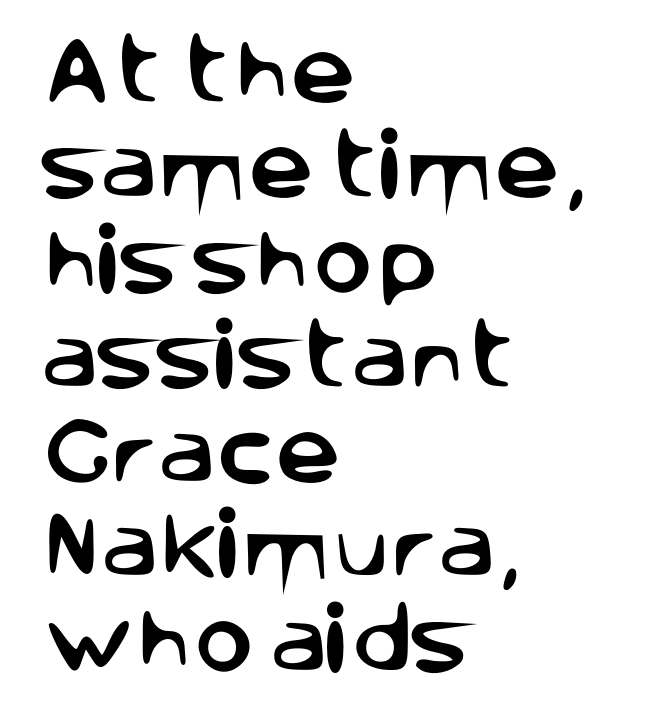
Q: Is the text italic (slanted)? A: No, it is upright.
Q: Is the typeface a serif or a sans-serif typeface? A: Sans-serif.
Q: Is the text underlined? A: No.
Q: How is the paragraph aligned? A: Left-aligned.
Q: Is the spacing between letters normal or unusually wide? A: Normal.
Q: Is the spacing between lines tight, normal or loose? A: Normal.
Q: Width (condensed, normal, or wide)? A: Normal.
Q: Stroke contrast? A: Low.
Q: x-height? A: Large.
Q: Monospaced? A: No.
